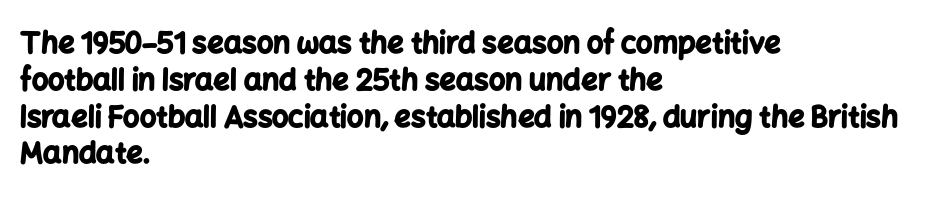
The image shows 29 px bold sans-serif type, upright; set left-aligned, normal line spacing (1.27x), normal letter spacing, not underlined; low stroke contrast and a medium x-height.
